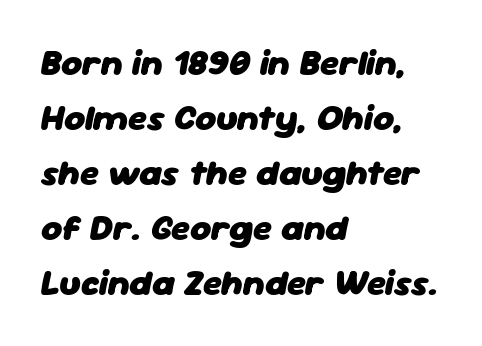
{"italic": "yes", "lean": "right", "slant_degrees": 11, "bold": "yes", "weight": "heavy", "width": "normal", "stroke_contrast": "low", "x_height": "medium", "monospaced": "no", "underline": "no", "align": "left", "line_spacing": "normal", "line_spacing_ratio": 1.53, "letter_spacing": "normal", "letter_spacing_em": 0.0, "glyph_px": 36}
